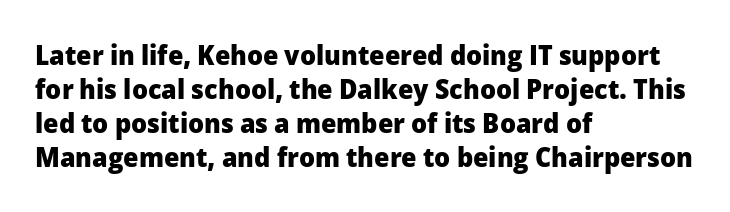
Q: Is the text bold? A: Yes.
Q: Is the text italic (slanted)? A: No, it is upright.
Q: Is the typeface a serif or a sans-serif typeface? A: Sans-serif.
Q: Is the text underlined? A: No.
Q: How is the paragraph aligned? A: Left-aligned.
Q: Is the spacing between letters normal or unusually wide? A: Normal.
Q: Width (condensed, normal, or wide)? A: Normal.
Q: Stroke contrast? A: Low.
Q: x-height? A: Medium.
Q: Monospaced? A: No.
